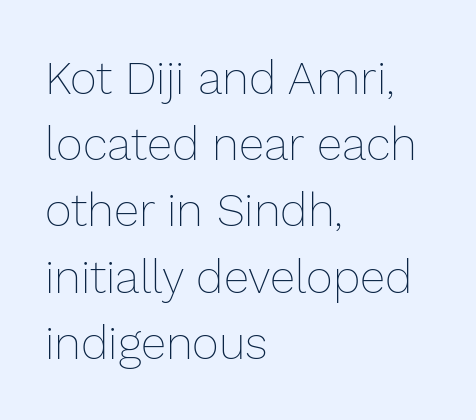
The image shows 46 px thin type, upright; set left-aligned, normal line spacing (1.44x), normal letter spacing, not underlined; low stroke contrast and a medium x-height.
